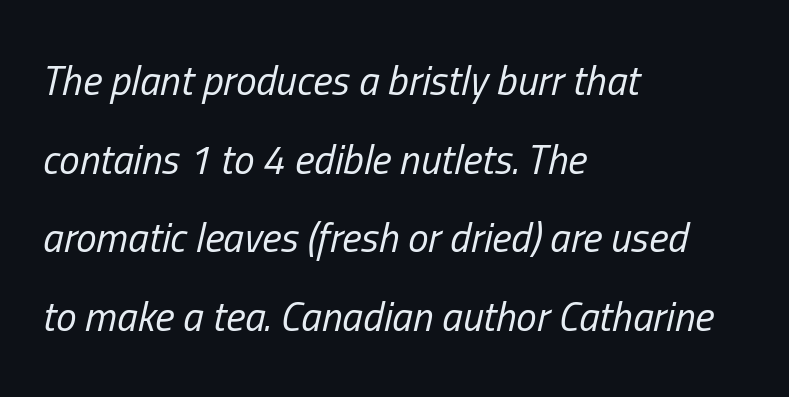
The image shows 41 px regular-weight, condensed type, italic (leaning right); set left-aligned, loose line spacing (1.92x), normal letter spacing, not underlined; low stroke contrast and a medium x-height.
